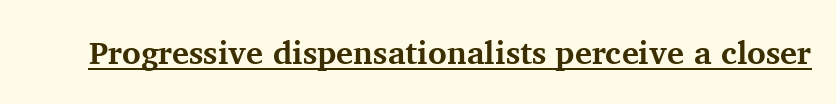
Every word sits above its own underline. The line texture is even and compact thanks to regular tracking. Unlike a clean sans, this face finishes its strokes with serifs. Spacing verdict: proportional, widths tailored to each character. Look at the stroke-to-counter ratio: heavy, a bold.
